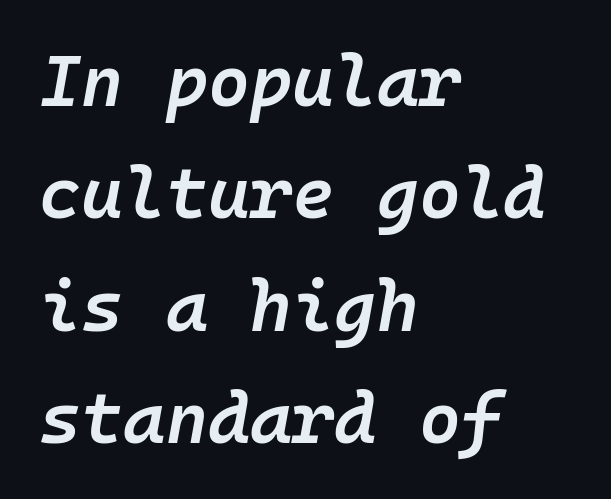
{"italic": "yes", "lean": "right", "slant_degrees": 10, "bold": "semi", "weight": "semibold", "width": "normal", "stroke_contrast": "low", "x_height": "medium", "monospaced": "yes", "underline": "no", "align": "left", "line_spacing": "normal", "line_spacing_ratio": 1.56, "letter_spacing": "normal", "letter_spacing_em": 0.0, "glyph_px": 72}
